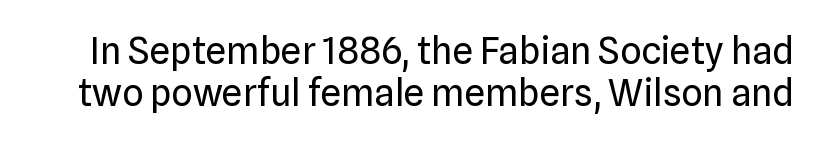
Rendered with straight, roman letterforms. Type without underlining. Counters stay open thanks to moderate or lighter strokes. Successive baselines arrive quickly, one right under another. Grotesque or geometric, the face here clearly has no serifs.
